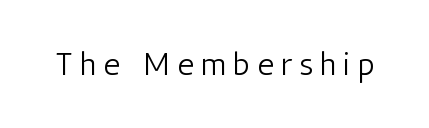
The image shows 32 px light, condensed sans-serif type, upright; set unusually wide letter spacing (+0.23 em), not underlined; low stroke contrast and a medium x-height.
